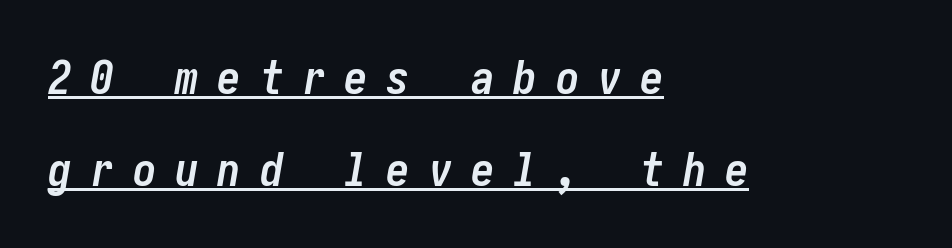
Q: Is the text bold? A: Yes.
Q: Is the text italic (slanted)? A: Yes, it leans right by about 10 degrees.
Q: Is the text underlined? A: Yes.
Q: How is the paragraph aligned? A: Left-aligned.
Q: Is the spacing between letters normal or unusually wide? A: Unusually wide.
Q: Is the spacing between lines tight, normal or loose? A: Loose.
Q: Width (condensed, normal, or wide)? A: Condensed.
Q: Stroke contrast? A: Low.
Q: x-height? A: Medium.
